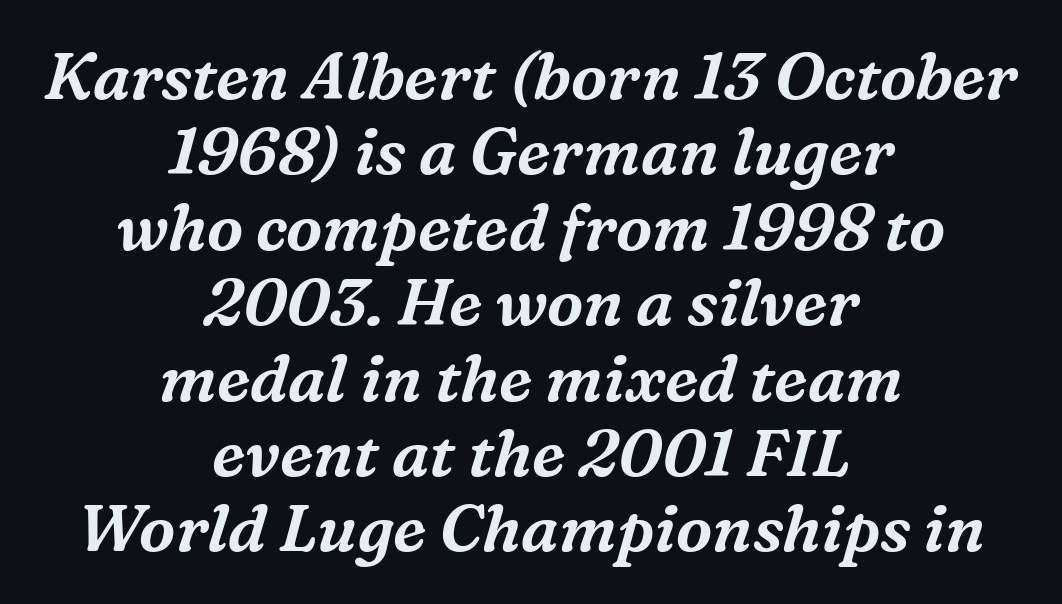
Q: Is the text italic (slanted)? A: Yes, it leans right by about 16 degrees.
Q: Is the typeface a serif or a sans-serif typeface? A: Serif.
Q: Is the text underlined? A: No.
Q: How is the paragraph aligned? A: Centered.
Q: Is the spacing between letters normal or unusually wide? A: Normal.
Q: Width (condensed, normal, or wide)? A: Normal.
Q: Stroke contrast? A: Medium.
Q: x-height? A: Medium.
Q: Monospaced? A: No.
